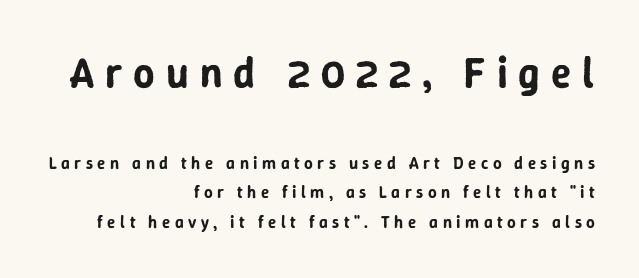
{"serif": "no", "italic": "no", "width": "normal", "stroke_contrast": "low", "x_height": "medium", "monospaced": "no", "underline": "no", "align": "right", "line_spacing_ratio": 1.74, "letter_spacing": "wide", "letter_spacing_em": 0.26, "larger_block": "first", "size_ratio": 2.47, "glyph_px": 42}
